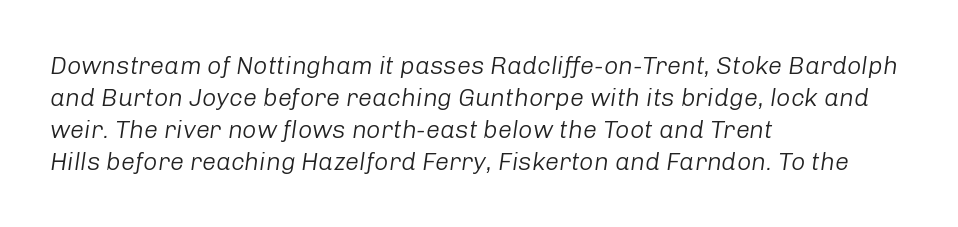
Stems and bowls with no extra thickness — not bold. Beneath every word, the page is bare. Slanted lettering throughout. These lines keep a tight, regular rhythm from letter to letter. Caption: multi-line text, flush left, ragged right. Normally led — the rows are evenly, conventionally spaced.
